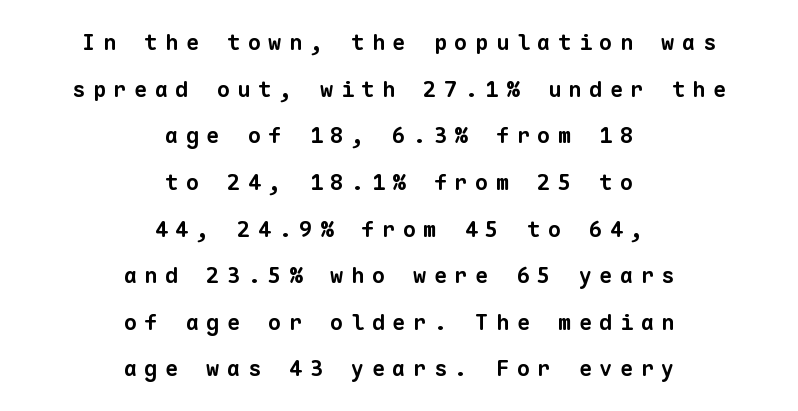
The image shows 22 px bold type; set centered, loose line spacing (2.12x), unusually wide letter spacing (+0.34 em), not underlined.
